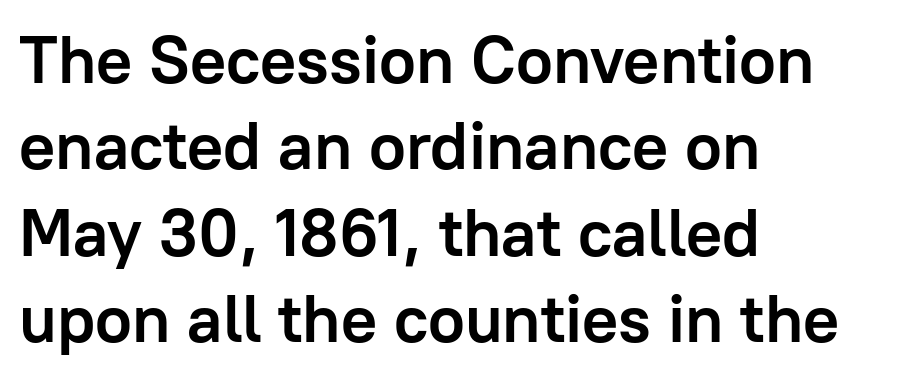
{"serif": "no", "italic": "no", "bold": "yes", "weight": "semibold", "width": "normal", "stroke_contrast": "low", "x_height": "medium", "monospaced": "no", "underline": "no", "align": "left", "line_spacing": "normal", "line_spacing_ratio": 1.29, "letter_spacing": "normal", "letter_spacing_em": 0.0, "glyph_px": 67}
